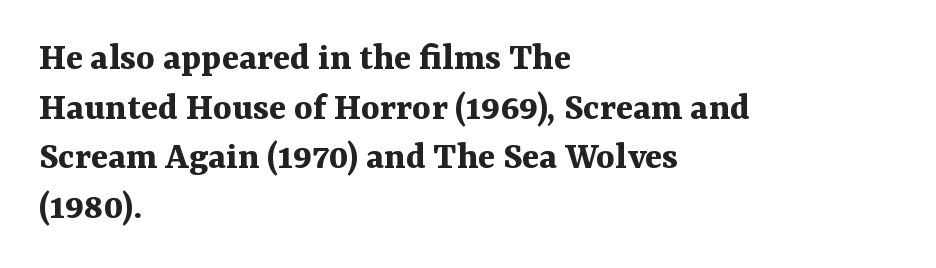
The image shows 40 px bold serif type, upright; set left-aligned, line spacing 1.24x, normal letter spacing, not underlined; medium stroke contrast and a medium x-height.
